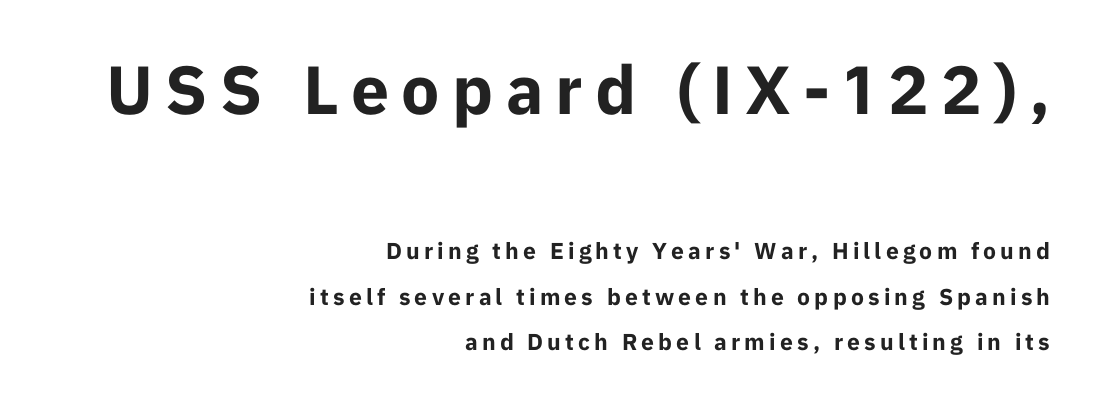
The image shows 68 px bold sans-serif type, upright; set right-aligned, loose line spacing (1.98x), not underlined; the first (top) block is 2.96x larger; low stroke contrast and a medium x-height.
